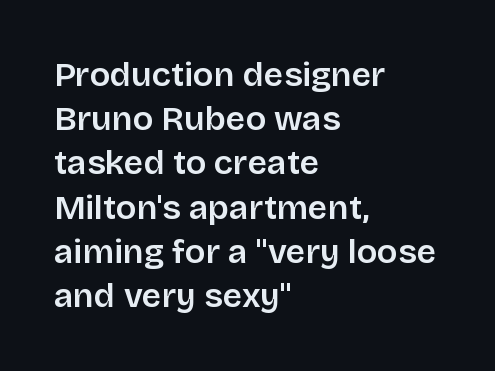
{"serif": "no", "italic": "no", "width": "normal", "stroke_contrast": "low", "x_height": "large", "monospaced": "no", "underline": "no", "align": "left", "line_spacing": "normal", "line_spacing_ratio": 1.3, "letter_spacing": "normal", "letter_spacing_em": 0.0, "glyph_px": 34}
